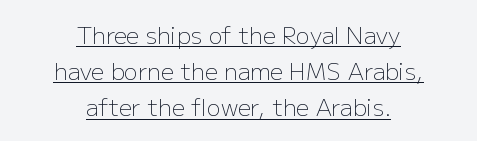
Beneath each row of characters lies a ruled line. When letters stand straight like this, we call the style roman or upright. Visually the block forms a symmetrical silhouette, jagged on both flanks. Successive baselines arrive at the customary interval. Is the type heavy? It reads as light-to-regular instead. Does extra space separate the letters? No, they use regular spacing.
